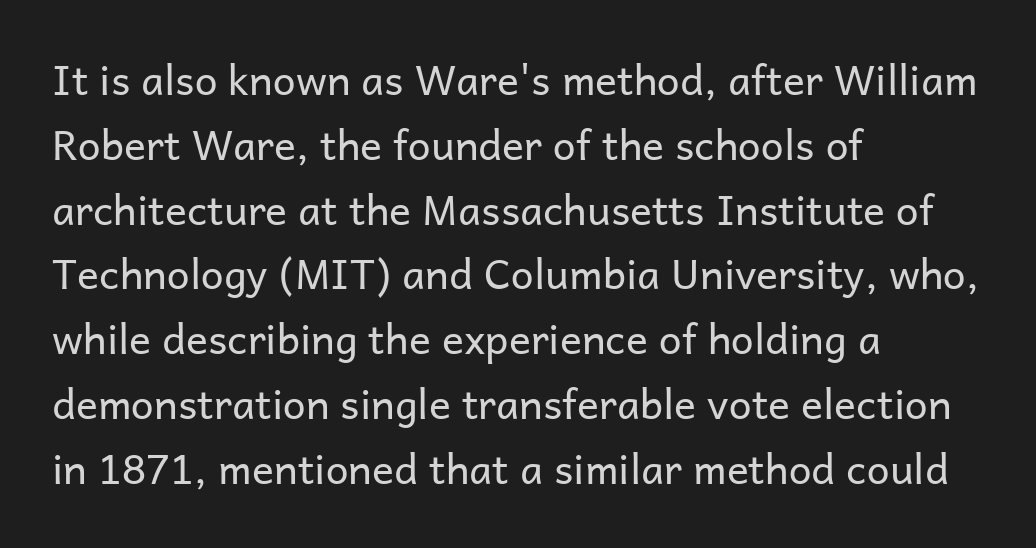
{"serif": "no", "italic": "no", "bold": "no", "weight": "regular", "width": "normal", "stroke_contrast": "low", "x_height": "medium", "monospaced": "no", "underline": "no", "align": "left", "line_spacing": "normal", "line_spacing_ratio": 1.58, "letter_spacing": "normal", "letter_spacing_em": 0.0, "glyph_px": 41}
